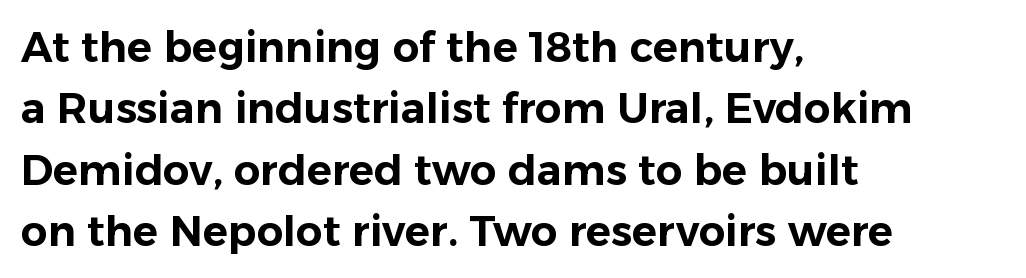
Q: Is the text italic (slanted)? A: No, it is upright.
Q: Is the typeface a serif or a sans-serif typeface? A: Sans-serif.
Q: Is the text underlined? A: No.
Q: How is the paragraph aligned? A: Left-aligned.
Q: Is the spacing between letters normal or unusually wide? A: Normal.
Q: Is the spacing between lines tight, normal or loose? A: Normal.
Q: Width (condensed, normal, or wide)? A: Normal.
Q: Stroke contrast? A: Low.
Q: x-height? A: Medium.
Q: Monospaced? A: No.
